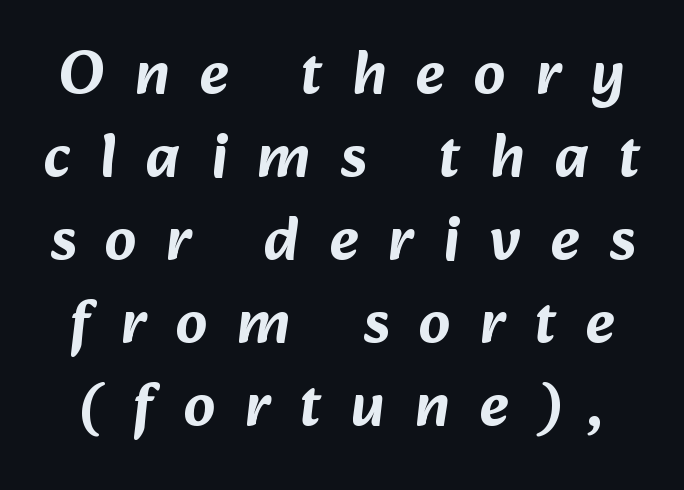
Q: Is the typeface a serif or a sans-serif typeface? A: Sans-serif.
Q: Is the text underlined? A: No.
Q: Is the spacing between letters normal or unusually wide? A: Unusually wide.
Q: Is the spacing between lines tight, normal or loose? A: Normal.
Q: Width (condensed, normal, or wide)? A: Normal.
Q: Stroke contrast? A: Low.
Q: x-height? A: Medium.
Q: Monospaced? A: No.
